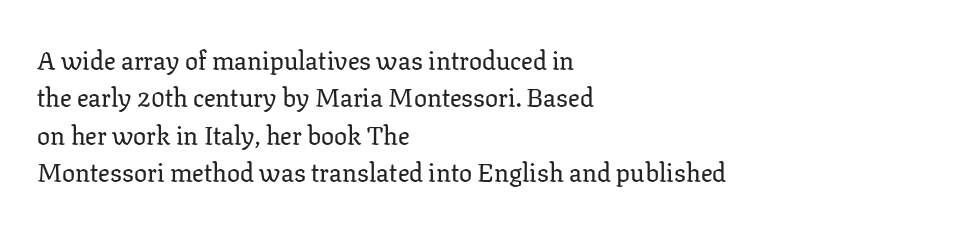
Q: Is the text italic (slanted)? A: No, it is upright.
Q: Is the text underlined? A: No.
Q: How is the paragraph aligned? A: Left-aligned.
Q: Is the spacing between letters normal or unusually wide? A: Normal.
Q: Is the spacing between lines tight, normal or loose? A: Normal.
